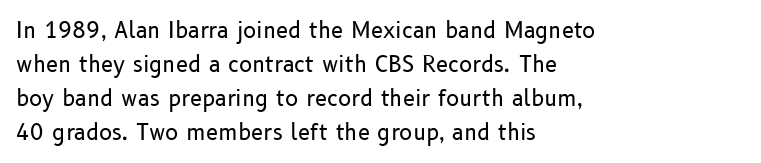
Caption: multi-line text, flush left, ragged right. Rendered with straight, roman letterforms. Beneath every word, the page is bare. Weight: not bold — regular or lighter. Nobody touched the tracking dial on this one. Vertically, the passage feels balanced, rows spaced as you'd expect.
